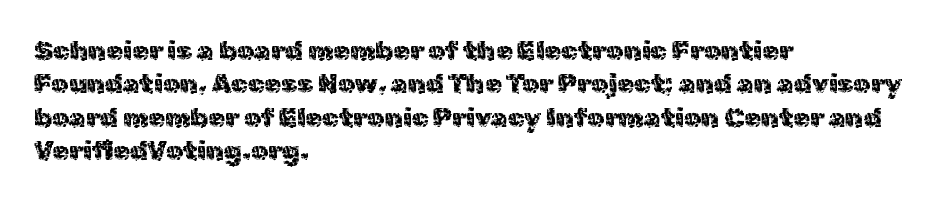
The image shows 27 px text type, upright; set left-aligned, line spacing 1.24x, normal letter spacing, not underlined.
